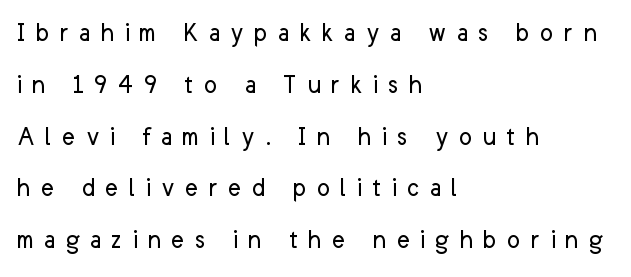
{"serif": "no", "italic": "no", "bold": "no", "weight": "regular", "width": "normal", "stroke_contrast": "low", "x_height": "medium", "monospaced": "no", "underline": "no", "align": "left", "line_spacing_ratio": 1.85, "letter_spacing": "wide", "letter_spacing_em": 0.36, "glyph_px": 28}
